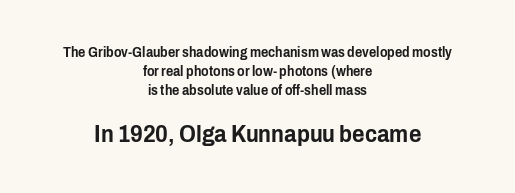
{"italic": "no", "underline": "no", "align": "center", "line_spacing": "normal", "line_spacing_ratio": 1.36, "letter_spacing": "normal", "letter_spacing_em": 0.0, "larger_block": "second", "size_ratio": 1.71, "glyph_px": 24}
